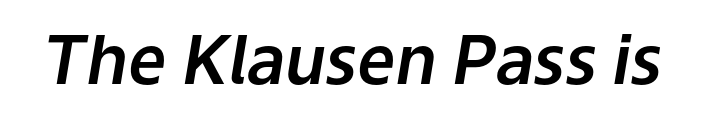
Q: Is the text italic (slanted)? A: Yes, it leans right by about 9 degrees.
Q: Is the text underlined? A: No.
Q: Is the spacing between letters normal or unusually wide? A: Normal.
Q: Width (condensed, normal, or wide)? A: Normal.
Q: Stroke contrast? A: Low.
Q: x-height? A: Medium.
Q: Monospaced? A: No.
